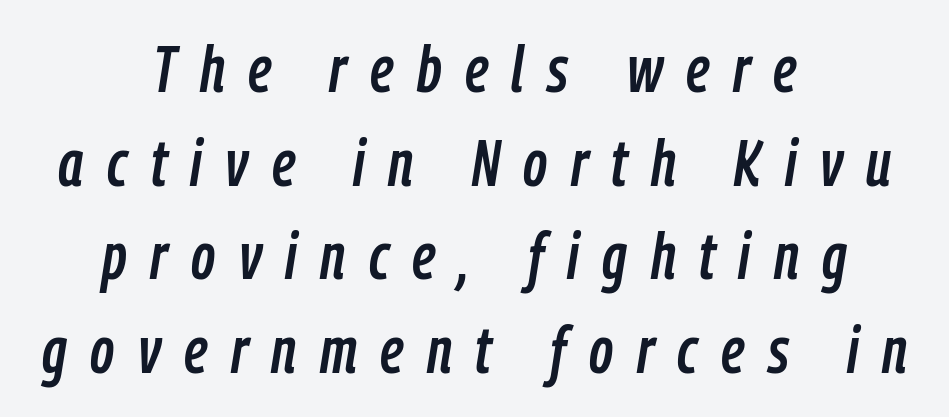
This block has exactly the height ordinary leading produces. Line starts and ends both wander, symmetrically. Short note: letters widely spaced. Looking at the ascenders, they clearly lean.
